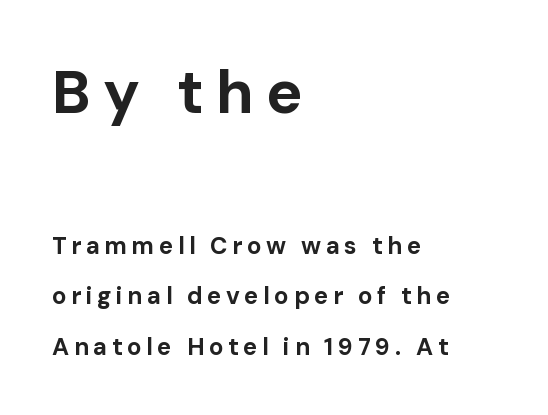
{"serif": "no", "italic": "no", "bold": "yes", "weight": "bold", "width": "normal", "stroke_contrast": "low", "x_height": "medium", "monospaced": "no", "underline": "no", "align": "left", "line_spacing": "loose", "line_spacing_ratio": 2.11, "larger_block": "first", "size_ratio": 2.54, "glyph_px": 61}
